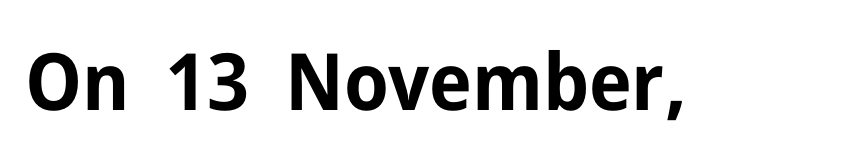
The image shows 79 px bold sans-serif type, upright; set normal letter spacing, not underlined; low stroke contrast and a medium x-height.
